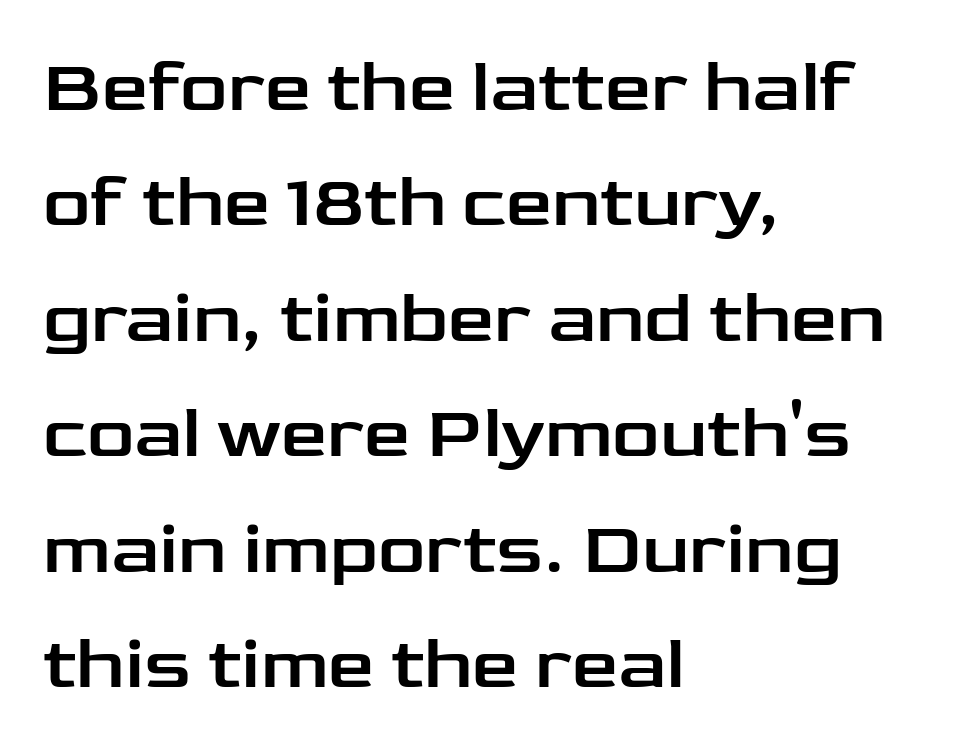
The image shows 74 px wide sans-serif type, upright; set left-aligned, normal line spacing (1.56x), normal letter spacing, not underlined; low stroke contrast and a medium x-height.
